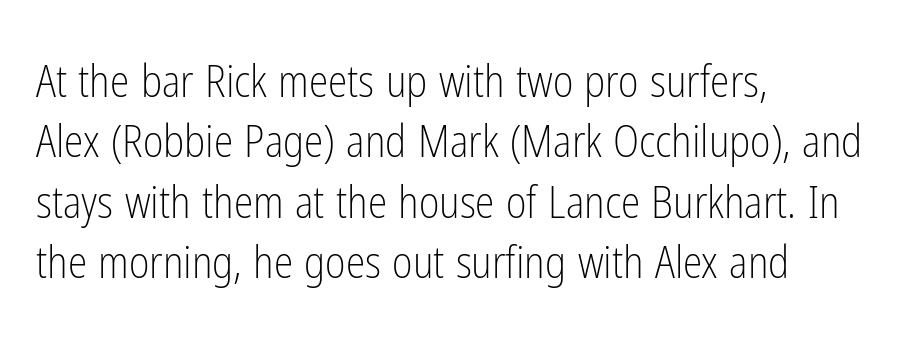
Q: Is the text bold? A: No.
Q: Is the text italic (slanted)? A: No, it is upright.
Q: Is the typeface a serif or a sans-serif typeface? A: Sans-serif.
Q: Is the text underlined? A: No.
Q: How is the paragraph aligned? A: Left-aligned.
Q: Is the spacing between letters normal or unusually wide? A: Normal.
Q: Is the spacing between lines tight, normal or loose? A: Normal.
Q: Width (condensed, normal, or wide)? A: Condensed.
Q: Stroke contrast? A: Low.
Q: x-height? A: Medium.
Q: Monospaced? A: No.
